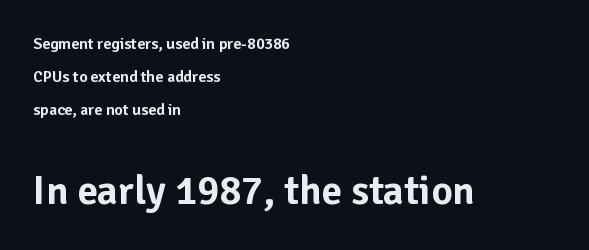
The image shows 41 px sans-serif type, upright; set left-aligned, loose line spacing (2.07x), normal letter spacing, not underlined; the second (bottom) block is 2.56x larger; low stroke contrast and a medium x-height.
